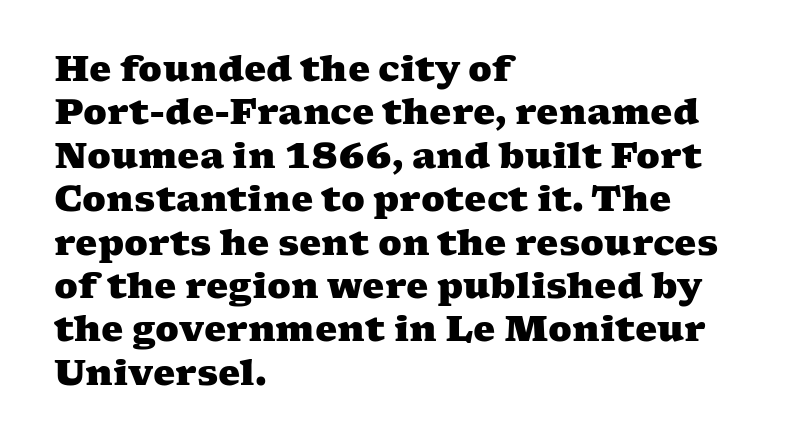
This sample uses plain, unmodified letter spacing. The specimen omits any rule beneath the text block's lines. Proportional: the letters do not fall into vertical columns. The designer went with a serif here, giving each stem small feet. This sample is left-justified, so line endings fall wherever the words run out. Students, this is bold: see how much ink each stroke carries.
